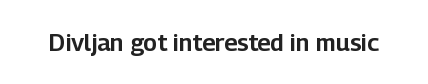
Observe the ordinary spacing: letters are neighbours, not strangers. Underline: absent. Rendered with straight, roman letterforms.
